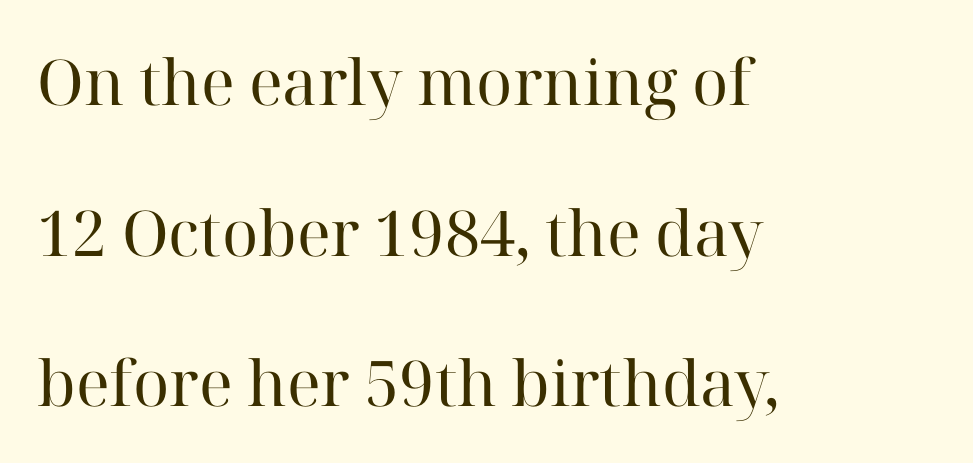
{"serif": "yes", "italic": "no", "bold": "no", "weight": "regular", "width": "normal", "stroke_contrast": "high", "x_height": "medium", "monospaced": "no", "underline": "no", "align": "left", "line_spacing": "loose", "line_spacing_ratio": 2.39, "letter_spacing": "normal", "letter_spacing_em": 0.0, "glyph_px": 63}
